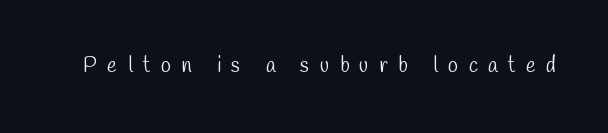
{"bold": "no", "underline": "no", "letter_spacing": "wide", "letter_spacing_em": 0.49, "glyph_px": 21}
